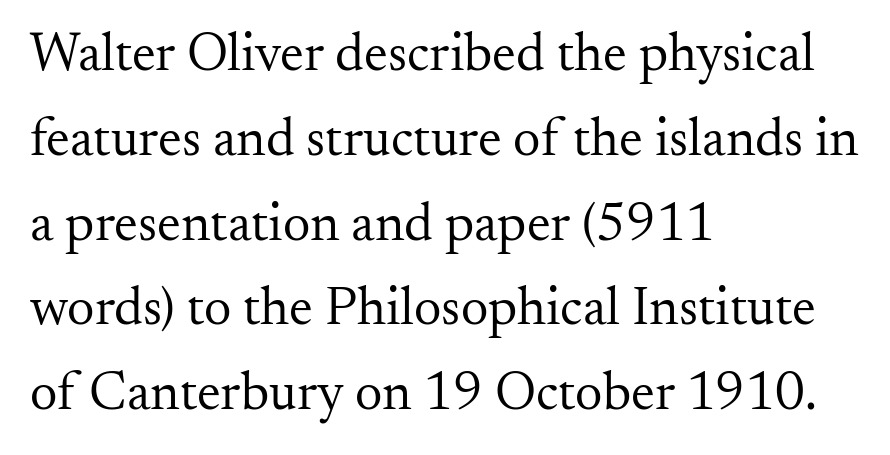
Q: Is the text bold? A: No.
Q: Is the text italic (slanted)? A: No, it is upright.
Q: Is the typeface a serif or a sans-serif typeface? A: Serif.
Q: Is the text underlined? A: No.
Q: How is the paragraph aligned? A: Left-aligned.
Q: Is the spacing between letters normal or unusually wide? A: Normal.
Q: Is the spacing between lines tight, normal or loose? A: Normal.
Q: Width (condensed, normal, or wide)? A: Normal.
Q: Stroke contrast? A: Medium.
Q: x-height? A: Small.
Q: Monospaced? A: No.
